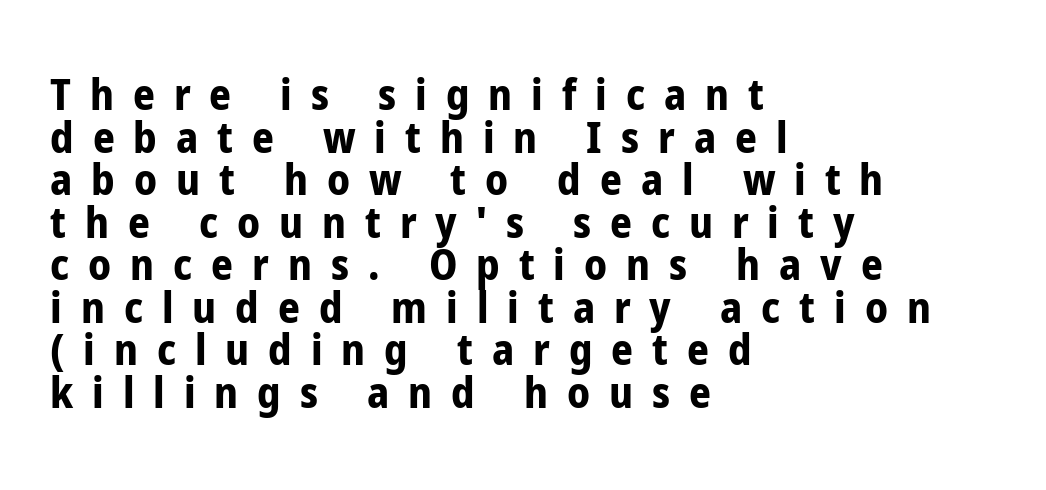
The image shows 43 px bold, condensed sans-serif type, upright; set left-aligned, tight line spacing (0.99x), unusually wide letter spacing (+0.44 em), not underlined; low stroke contrast and a medium x-height.
